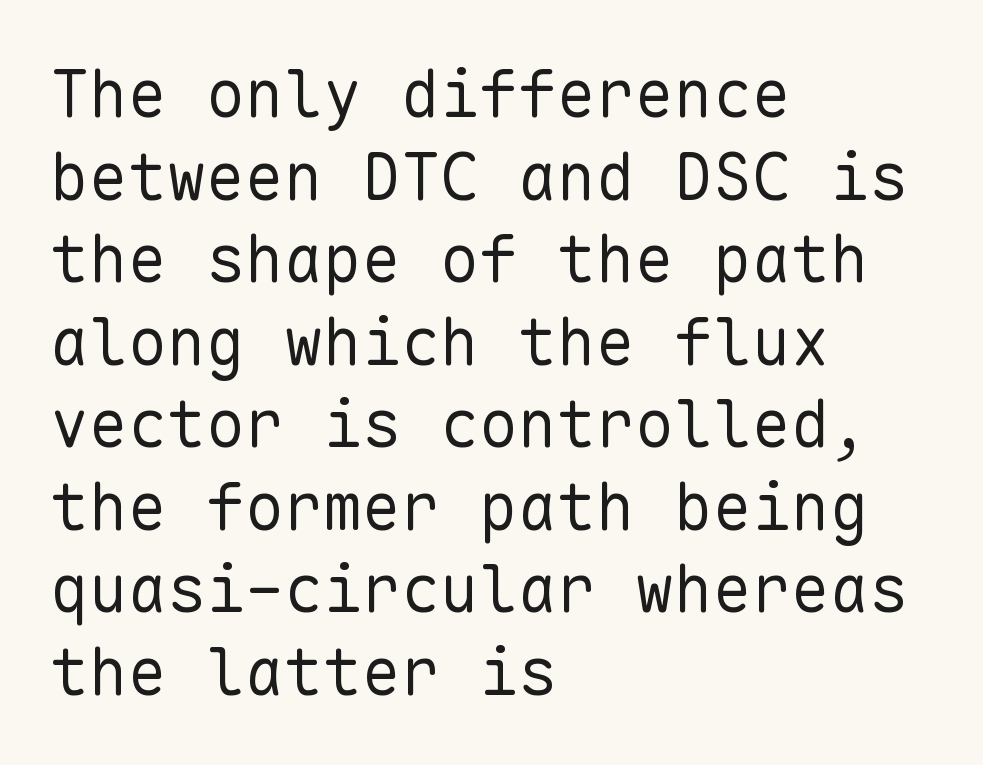
{"serif": "no", "italic": "no", "bold": "no", "weight": "regular", "width": "normal", "stroke_contrast": "low", "x_height": "medium", "monospaced": "yes", "underline": "no", "align": "left", "line_spacing": "normal", "line_spacing_ratio": 1.27, "letter_spacing": "normal", "letter_spacing_em": 0.0, "glyph_px": 65}
